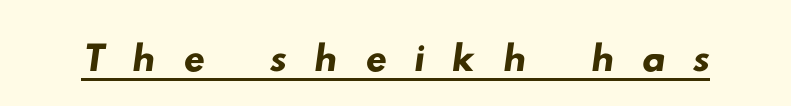
The image shows 59 px wide sans-serif type; set unusually wide letter spacing (+0.46 em), underlined; low stroke contrast and a small x-height.
